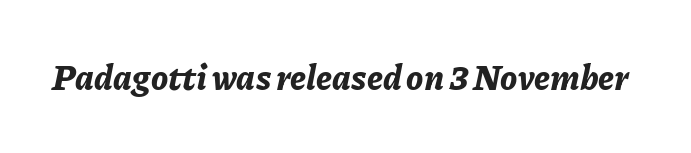
Q: Is the text bold? A: Yes.
Q: Is the text italic (slanted)? A: Yes, it leans right by about 11 degrees.
Q: Is the text underlined? A: No.
Q: Is the spacing between letters normal or unusually wide? A: Normal.
Q: Width (condensed, normal, or wide)? A: Normal.
Q: Stroke contrast? A: Low.
Q: x-height? A: Medium.
Q: Monospaced? A: No.
